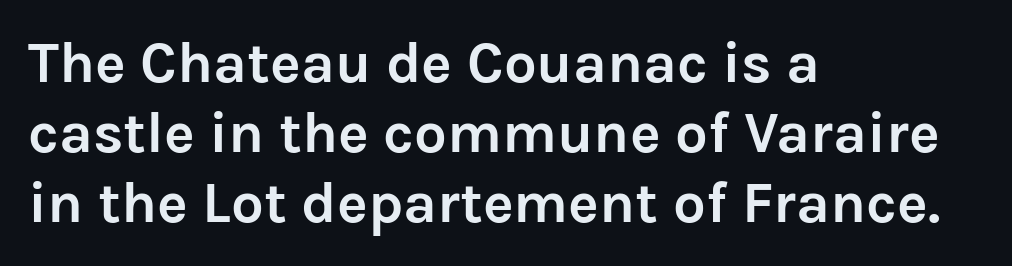
{"serif": "no", "italic": "no", "bold": "yes", "weight": "semibold", "width": "normal", "stroke_contrast": "low", "x_height": "medium", "monospaced": "no", "underline": "no", "align": "left", "line_spacing_ratio": 1.21, "letter_spacing": "normal", "letter_spacing_em": 0.0, "glyph_px": 58}
